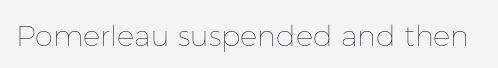
The image shows 29 px thin type, upright; set normal letter spacing, not underlined; low stroke contrast and a medium x-height.
